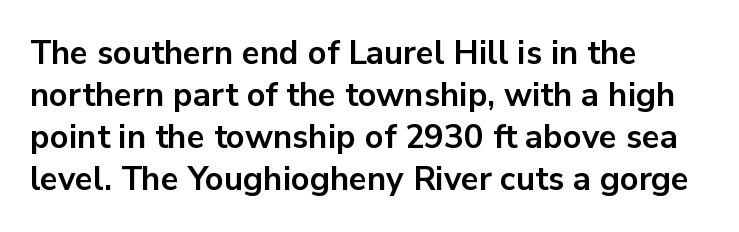
{"serif": "no", "italic": "no", "bold": "yes", "weight": "bold", "width": "normal", "stroke_contrast": "low", "x_height": "medium", "monospaced": "no", "underline": "no", "align": "left", "line_spacing": "normal", "line_spacing_ratio": 1.27, "letter_spacing": "normal", "letter_spacing_em": 0.0, "glyph_px": 33}
